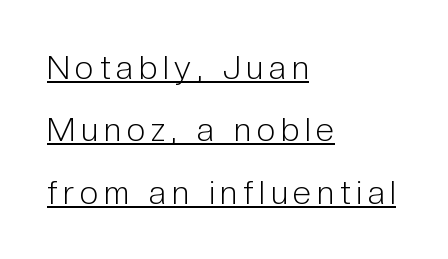
{"serif": "no", "italic": "no", "bold": "no", "weight": "light", "width": "condensed", "stroke_contrast": "low", "x_height": "medium", "monospaced": "no", "underline": "yes", "align": "left", "line_spacing_ratio": 1.89, "glyph_px": 33}
